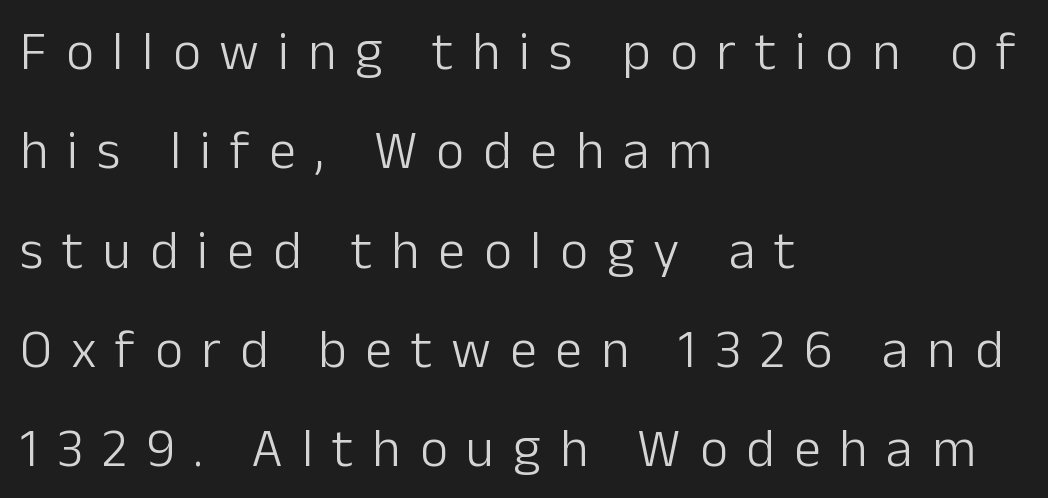
{"serif": "no", "italic": "no", "bold": "no", "weight": "light", "width": "normal", "stroke_contrast": "low", "x_height": "medium", "monospaced": "no", "underline": "no", "align": "left", "line_spacing_ratio": 1.84, "letter_spacing": "wide", "letter_spacing_em": 0.35, "glyph_px": 54}
